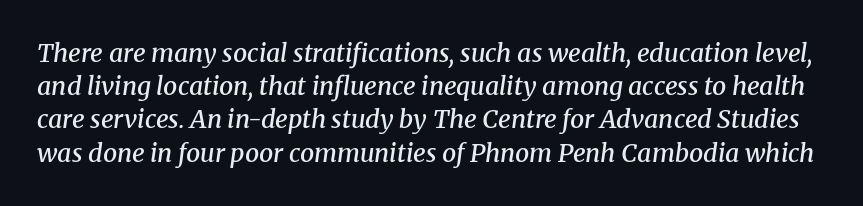
Q: Is the text bold? A: Semi-bold.
Q: Is the text italic (slanted)? A: Yes, it leans right by about 8 degrees.
Q: Is the text underlined? A: No.
Q: Is the spacing between letters normal or unusually wide? A: Normal.
Q: Is the spacing between lines tight, normal or loose? A: Normal.
